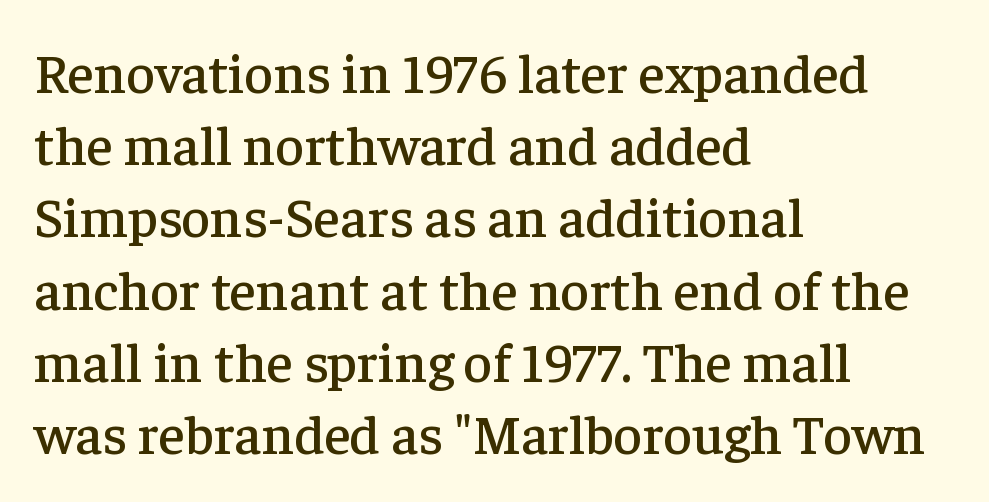
{"serif": "yes", "italic": "no", "width": "normal", "stroke_contrast": "low", "x_height": "medium", "monospaced": "no", "underline": "no", "align": "left", "line_spacing": "normal", "line_spacing_ratio": 1.29, "letter_spacing": "normal", "letter_spacing_em": 0.0, "glyph_px": 56}
